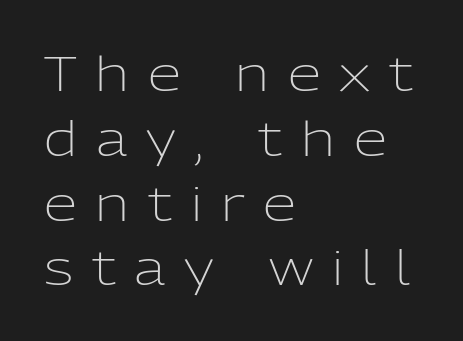
{"serif": "no", "italic": "no", "bold": "no", "weight": "light", "width": "normal", "stroke_contrast": "low", "x_height": "medium", "monospaced": "no", "underline": "no", "align": "left", "line_spacing": "normal", "line_spacing_ratio": 1.35, "letter_spacing": "wide", "letter_spacing_em": 0.39, "glyph_px": 48}
